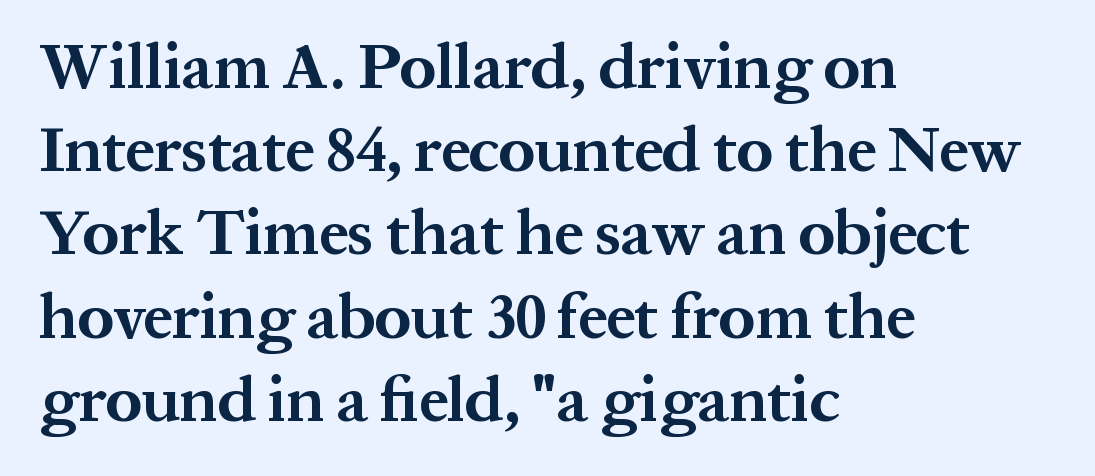
The letterforms sit shoulder to shoulder at normal distance. Caption: multi-line text, flush left, ragged right. The words here are not underlined. Horizontal bands of white between lines are of average thickness.
